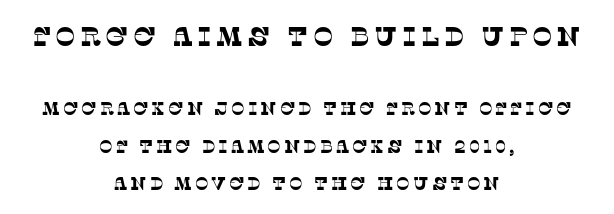
Underline: absent. The line-height multiplier appears high, well above default. The rag falls on both sides of this text block equally. Block one is the big one; block two sits smaller underneath.
